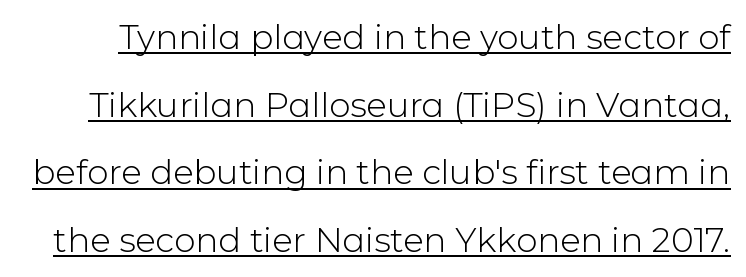
No extra tracking has been applied to these lines. Are there feet on the stems? There aren't — it's a sans. No chunkiness to these letters — they're not bold. Character widths vary here, with narrow letters taking less room than wide ones. The rendered words wear a rule along their underside.
